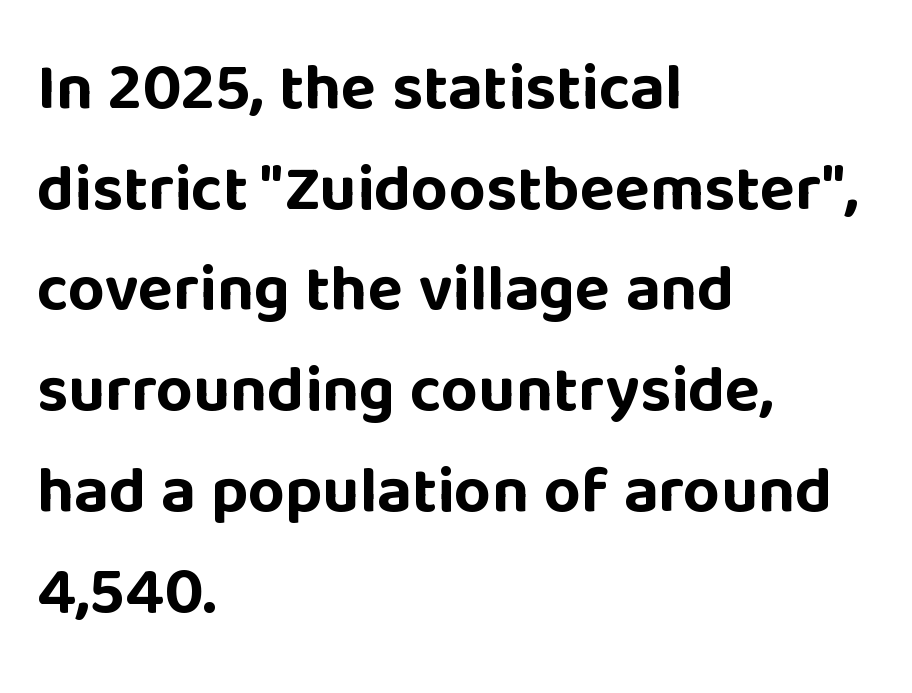
Q: Is the text bold? A: Yes.
Q: Is the text italic (slanted)? A: No, it is upright.
Q: Is the typeface a serif or a sans-serif typeface? A: Sans-serif.
Q: Is the text underlined? A: No.
Q: How is the paragraph aligned? A: Left-aligned.
Q: Is the spacing between letters normal or unusually wide? A: Normal.
Q: Is the spacing between lines tight, normal or loose? A: Normal.
Q: Width (condensed, normal, or wide)? A: Normal.
Q: Stroke contrast? A: Low.
Q: x-height? A: Large.
Q: Monospaced? A: No.
